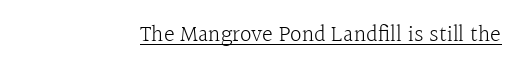
{"italic": "no", "bold": "no", "underline": "yes", "align": "right", "letter_spacing": "normal", "letter_spacing_em": 0.0, "glyph_px": 23}
